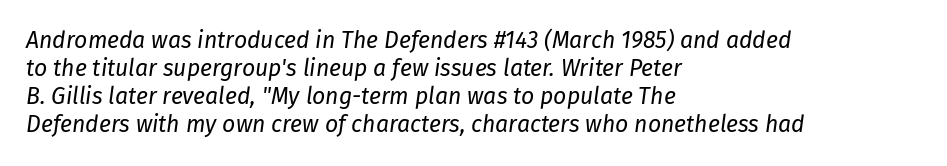
Caption: multi-line text, flush left, ragged right. The cut favours lightness, reaching ordinary text weight at its darkest. Check the space under the baseline: it is left empty. The lettering tilts uniformly, giving the passage an italic look. Characters follow at the spacing the type designer built in.
